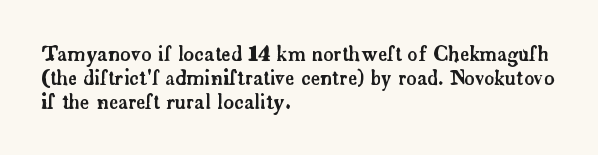
The image shows 20 px text type, upright; set left-aligned, line spacing 1.21x, normal letter spacing, not underlined.
